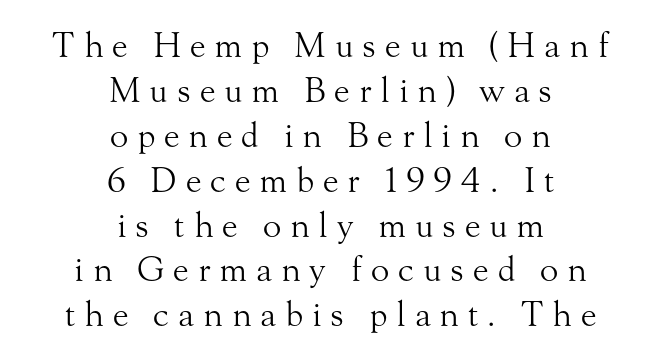
{"serif": "yes", "italic": "no", "bold": "no", "weight": "light", "width": "normal", "stroke_contrast": "medium", "x_height": "small", "monospaced": "no", "underline": "no", "align": "center", "line_spacing": "normal", "line_spacing_ratio": 1.32, "letter_spacing": "wide", "letter_spacing_em": 0.26, "glyph_px": 34}
